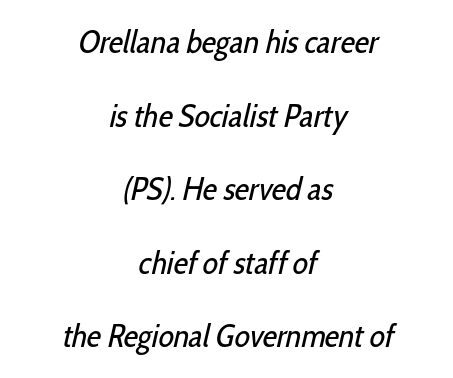
{"serif": "no", "bold": "no", "weight": "regular", "width": "condensed", "stroke_contrast": "low", "x_height": "medium", "monospaced": "no", "underline": "no", "align": "center", "line_spacing": "loose", "line_spacing_ratio": 2.3, "letter_spacing": "normal", "letter_spacing_em": 0.0, "glyph_px": 32}
